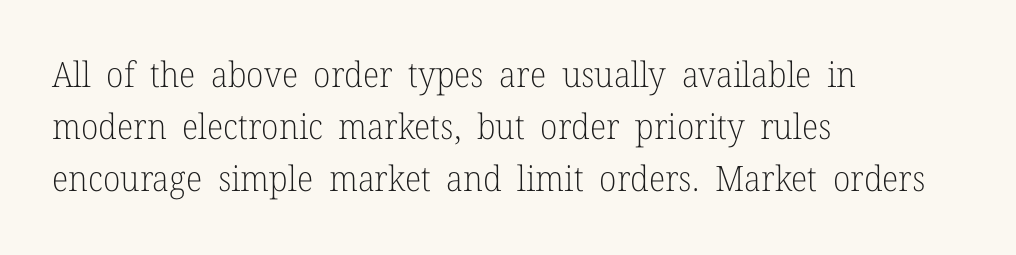
{"serif": "yes", "italic": "no", "bold": "no", "weight": "light", "width": "normal", "stroke_contrast": "low", "x_height": "medium", "monospaced": "no", "underline": "no", "align": "left", "line_spacing": "normal", "line_spacing_ratio": 1.49, "letter_spacing": "normal", "letter_spacing_em": 0.0, "glyph_px": 35}
